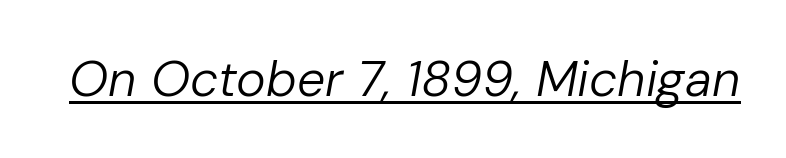
{"italic": "yes", "lean": "right", "slant_degrees": 10, "bold": "no", "weight": "regular", "width": "normal", "stroke_contrast": "low", "x_height": "medium", "monospaced": "no", "underline": "yes", "letter_spacing": "normal", "letter_spacing_em": 0.0, "glyph_px": 50}
